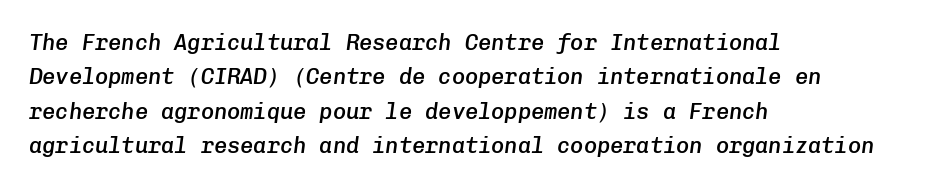
{"italic": "yes", "lean": "right", "slant_degrees": 8, "bold": "semi", "underline": "no", "align": "left", "line_spacing": "normal", "line_spacing_ratio": 1.56, "letter_spacing": "normal", "letter_spacing_em": 0.0, "glyph_px": 22}
